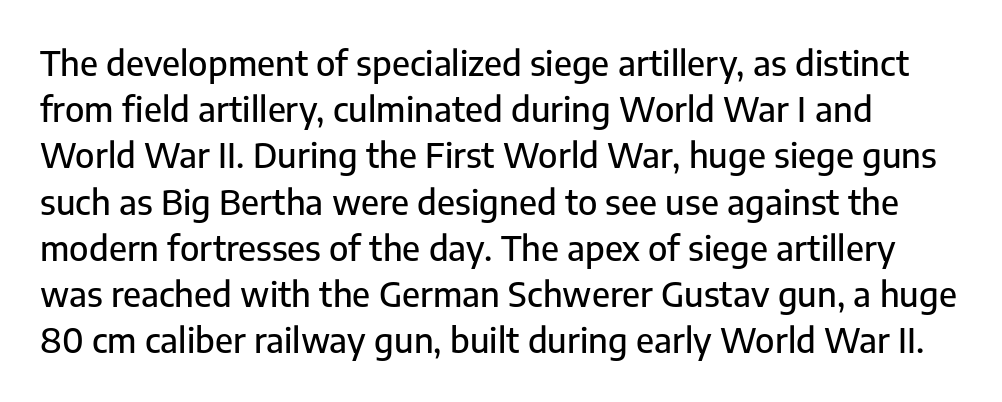
Q: Is the text italic (slanted)? A: No, it is upright.
Q: Is the typeface a serif or a sans-serif typeface? A: Sans-serif.
Q: Is the text underlined? A: No.
Q: Is the spacing between letters normal or unusually wide? A: Normal.
Q: Is the spacing between lines tight, normal or loose? A: Normal.
Q: Width (condensed, normal, or wide)? A: Normal.
Q: Stroke contrast? A: Low.
Q: x-height? A: Medium.
Q: Monospaced? A: No.
